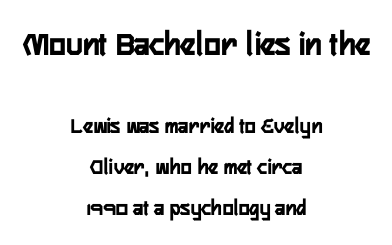
In this sample the first text group is rendered at the bigger scale. A bare baseline throughout the passage. In terms of posture, this sample is upright. Serif or sans? Sans — the stroke terminals are bare.
